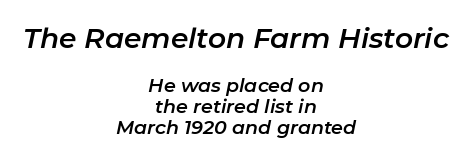
The image shows 28 px text type, italic (leaning right); set centered, tight line spacing (1.1x), normal letter spacing, not underlined; the first (top) block is 1.47x larger; low stroke contrast and a medium x-height.
